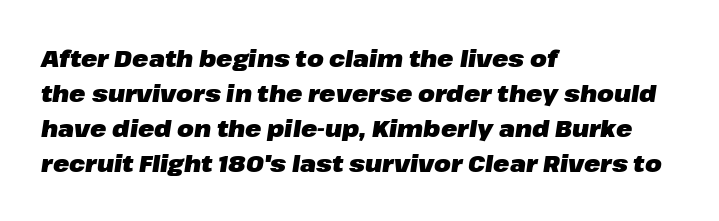
{"italic": "yes", "lean": "right", "slant_degrees": 8, "bold": "yes", "underline": "no", "align": "left", "line_spacing": "normal", "line_spacing_ratio": 1.46, "letter_spacing": "normal", "letter_spacing_em": 0.0, "glyph_px": 24}
